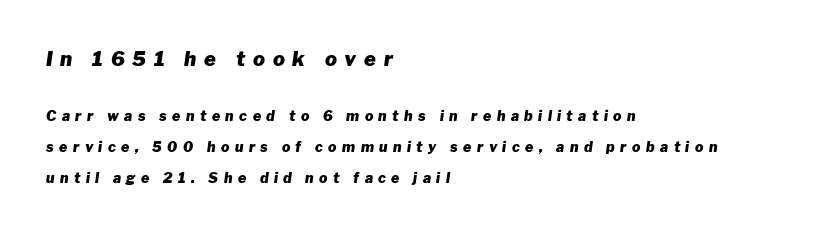
Baseline-to-baseline distance is far greater than the letter height. Does the copy run flush right? No — it runs flush left. The earlier block is typeset at a bigger size than the later block. This is heavy type, rendered in bold. The glyphs are unaccompanied by any horizontal stroke below them. An italicized treatment has been applied to the whole sample.
